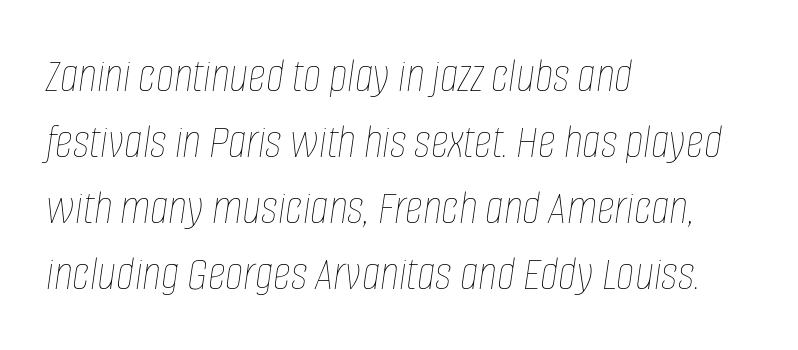
The rendering uses a moderate line-height, typical for paragraphs. It's the slanting kind of type. Proportional: the letters do not fall into vertical columns. Nobody touched the tracking dial on this one. The strokes carry an ordinary text weight at most.
